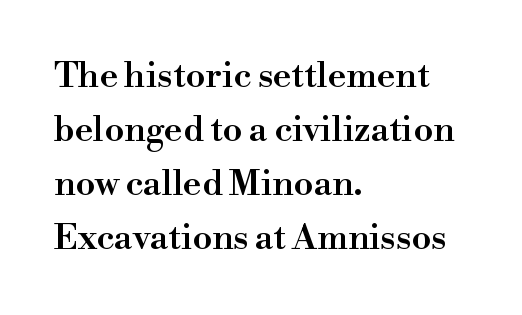
Q: Is the text bold? A: Semi-bold.
Q: Is the text italic (slanted)? A: No, it is upright.
Q: Is the typeface a serif or a sans-serif typeface? A: Serif.
Q: Is the text underlined? A: No.
Q: How is the paragraph aligned? A: Left-aligned.
Q: Is the spacing between letters normal or unusually wide? A: Normal.
Q: Is the spacing between lines tight, normal or loose? A: Normal.
Q: Width (condensed, normal, or wide)? A: Normal.
Q: Stroke contrast? A: High.
Q: x-height? A: Small.
Q: Monospaced? A: No.
